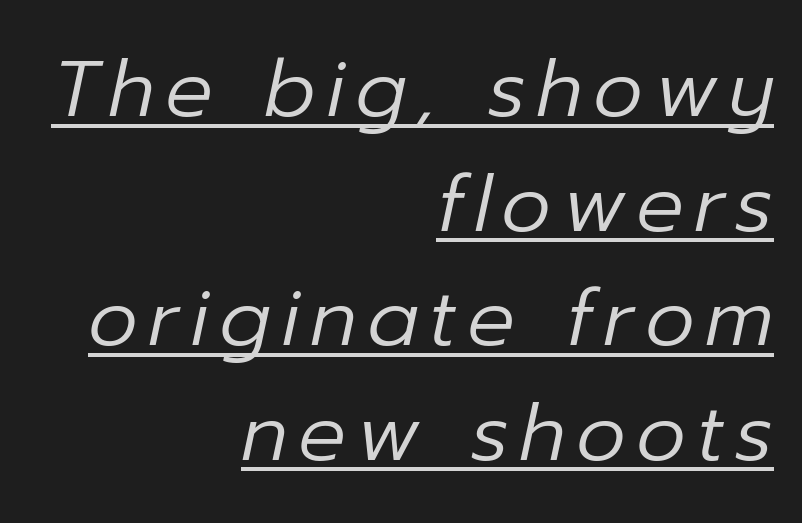
{"italic": "yes", "lean": "right", "slant_degrees": 12, "bold": "no", "weight": "regular", "width": "normal", "stroke_contrast": "low", "x_height": "medium", "monospaced": "no", "underline": "yes", "align": "right", "line_spacing": "normal", "line_spacing_ratio": 1.45, "glyph_px": 79}
